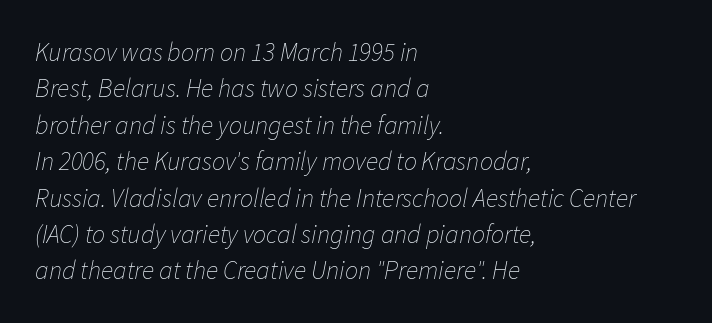
Is the type heavy? It reads as light-to-regular instead. A normal amount of white space separates one row of letters from the next. Teacher's note: observe the even left margin — that is flush-left alignment. Inter-character spacing is left at the font's built-in metrics. Underline: absent.
